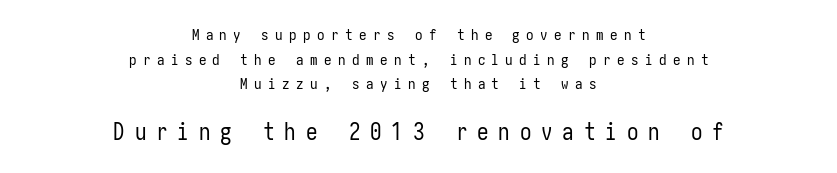
The lines are quadded center. Here the second block reads like a headline and the first like body copy. Decoration check: the copy has no underline. Stem width sits at or under what a default text font uses.
